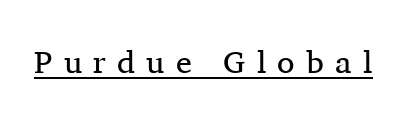
{"serif": "yes", "italic": "no", "bold": "no", "weight": "regular", "width": "normal", "stroke_contrast": "medium", "x_height": "medium", "monospaced": "no", "underline": "yes", "letter_spacing": "wide", "letter_spacing_em": 0.35, "glyph_px": 32}
